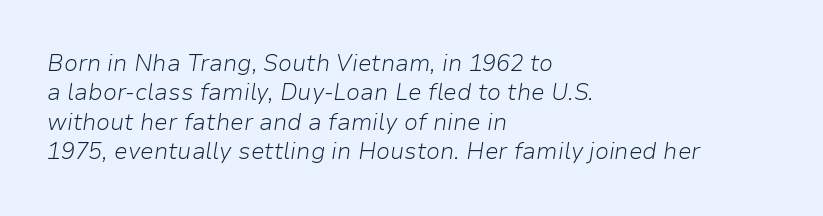
The image shows 23 px text type, italic (leaning right); set left-aligned, normal line spacing (1.28x), normal letter spacing, not underlined.
